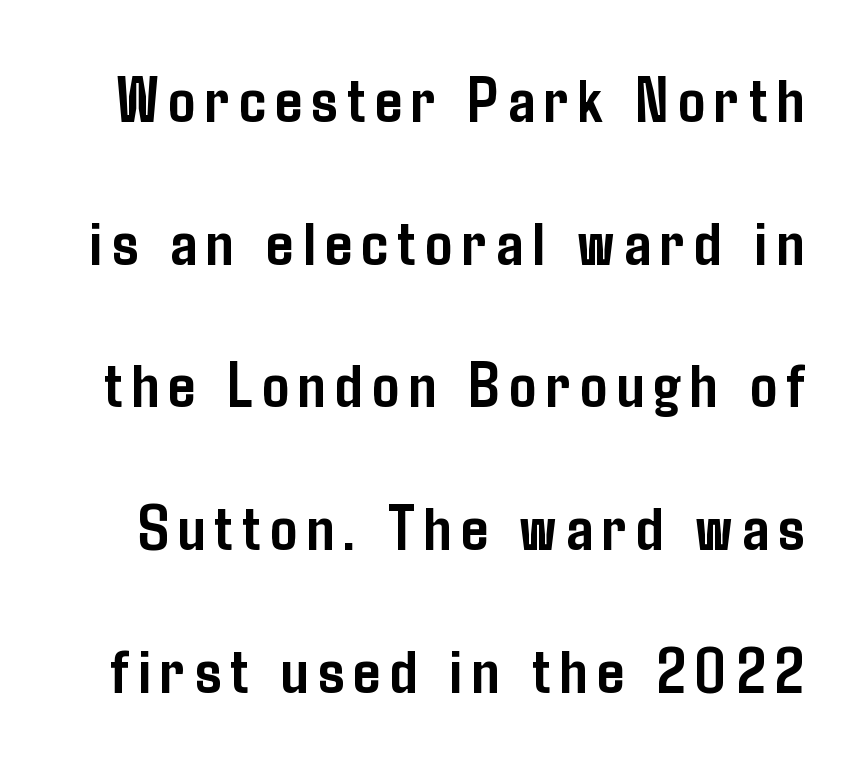
The image shows 67 px semibold, condensed sans-serif type, upright; set loose line spacing (2.13x), not underlined; low stroke contrast and a medium x-height.
